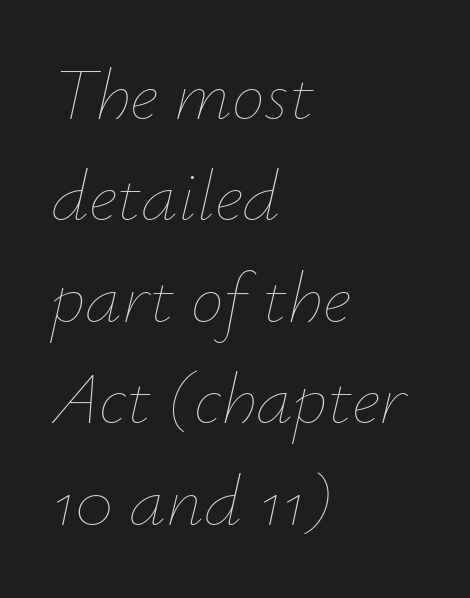
Q: Is the text bold? A: No.
Q: Is the text italic (slanted)? A: Yes, it leans right by about 12 degrees.
Q: Is the text underlined? A: No.
Q: How is the paragraph aligned? A: Left-aligned.
Q: Is the spacing between letters normal or unusually wide? A: Normal.
Q: Is the spacing between lines tight, normal or loose? A: Normal.
Q: Width (condensed, normal, or wide)? A: Normal.
Q: Stroke contrast? A: Low.
Q: x-height? A: Small.
Q: Monospaced? A: No.
